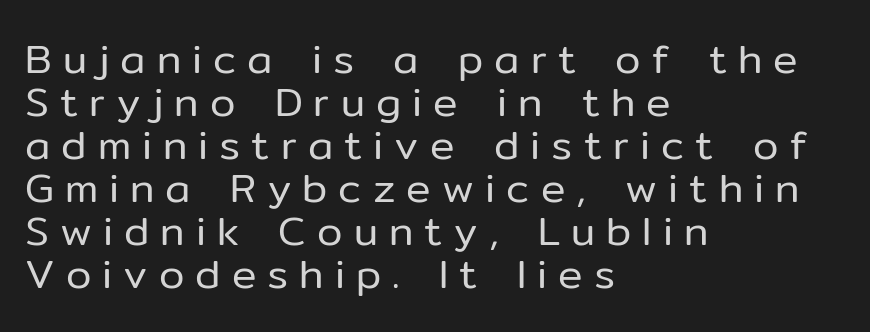
Q: Is the text bold? A: No.
Q: Is the text italic (slanted)? A: No, it is upright.
Q: Is the typeface a serif or a sans-serif typeface? A: Sans-serif.
Q: Is the text underlined? A: No.
Q: How is the paragraph aligned? A: Left-aligned.
Q: Is the spacing between letters normal or unusually wide? A: Unusually wide.
Q: Is the spacing between lines tight, normal or loose? A: Tight.
Q: Width (condensed, normal, or wide)? A: Normal.
Q: Stroke contrast? A: Low.
Q: x-height? A: Medium.
Q: Monospaced? A: No.
